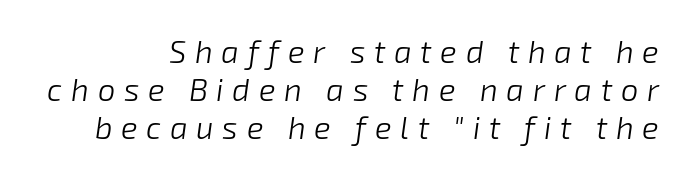
Q: Is the text bold? A: No.
Q: Is the text italic (slanted)? A: Yes, it leans right by about 8 degrees.
Q: Is the text underlined? A: No.
Q: Is the spacing between letters normal or unusually wide? A: Unusually wide.
Q: Width (condensed, normal, or wide)? A: Normal.
Q: Stroke contrast? A: Low.
Q: x-height? A: Medium.
Q: Monospaced? A: No.
